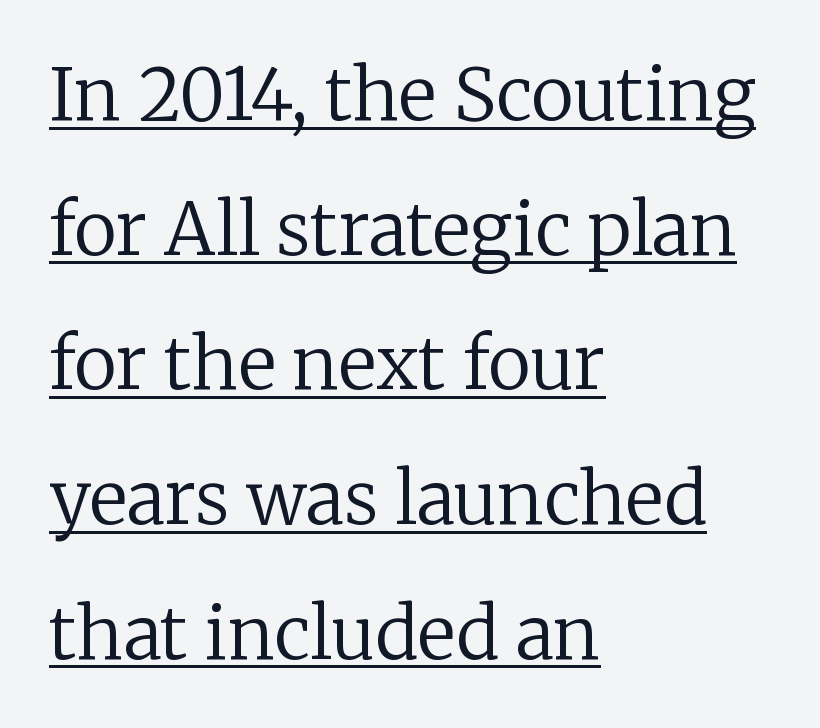
Q: Is the text bold? A: No.
Q: Is the text italic (slanted)? A: No, it is upright.
Q: Is the typeface a serif or a sans-serif typeface? A: Serif.
Q: Is the text underlined? A: Yes.
Q: How is the paragraph aligned? A: Left-aligned.
Q: Is the spacing between letters normal or unusually wide? A: Normal.
Q: Width (condensed, normal, or wide)? A: Normal.
Q: Stroke contrast? A: Low.
Q: x-height? A: Medium.
Q: Monospaced? A: No.
